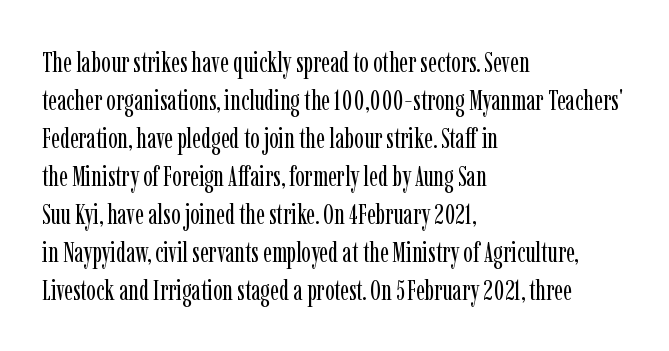
Tall strokes in this sample are plumb rather than angled. Bold? No — there's no thickening of the strokes. Plain, unruled lines of type. The rendering keeps characters at their native spacing. Each letter keeps its own natural width here, so spacing adapts to shape.
